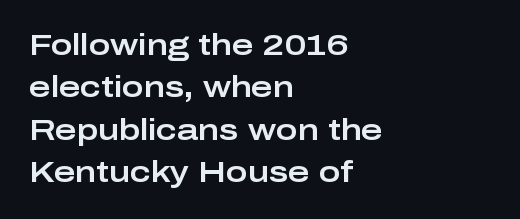
{"serif": "no", "italic": "no", "width": "wide", "stroke_contrast": "low", "x_height": "medium", "monospaced": "no", "underline": "no", "align": "left", "line_spacing": "normal", "line_spacing_ratio": 1.46, "letter_spacing": "normal", "letter_spacing_em": 0.0, "glyph_px": 29}
